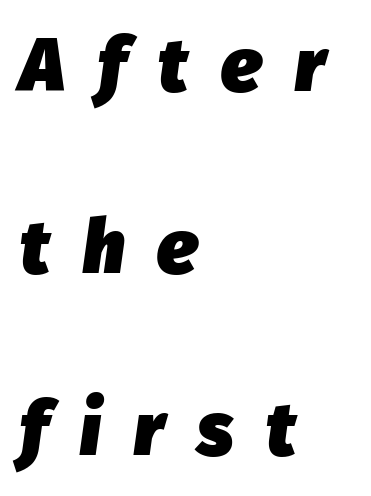
The image shows 75 px heavy type, italic (leaning right); set left-aligned, loose line spacing (2.43x), unusually wide letter spacing (+0.44 em), not underlined; low stroke contrast and a medium x-height.
